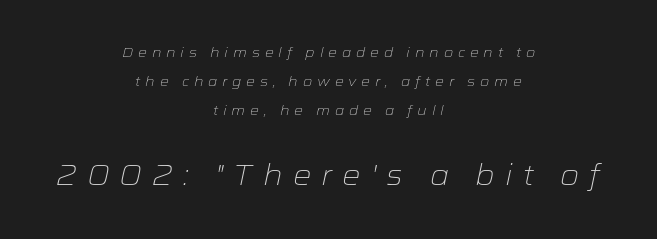
Q: Is the text bold? A: No.
Q: Is the text italic (slanted)? A: Yes, it leans right by about 12 degrees.
Q: Is the text underlined? A: No.
Q: How is the paragraph aligned? A: Centered.
Q: Is the spacing between letters normal or unusually wide? A: Unusually wide.
Q: Is the spacing between lines tight, normal or loose? A: Loose.
Q: Which block of text is set in a larger size, the first (top) or the second (bottom)? A: The second (bottom) one.
Q: Width (condensed, normal, or wide)? A: Wide.
Q: Stroke contrast? A: Low.
Q: x-height? A: Medium.
Q: Monospaced? A: No.
